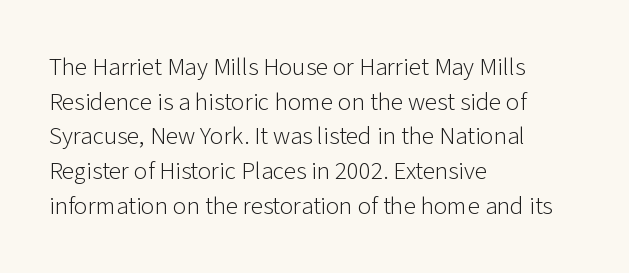
The image shows 25 px text type, upright; set left-aligned, normal line spacing (1.39x), normal letter spacing, not underlined.
